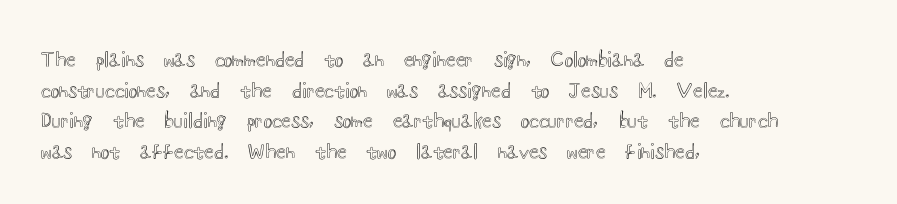
{"italic": "no", "underline": "no", "align": "left", "line_spacing": "normal", "line_spacing_ratio": 1.53, "letter_spacing": "normal", "letter_spacing_em": 0.0, "glyph_px": 20}
